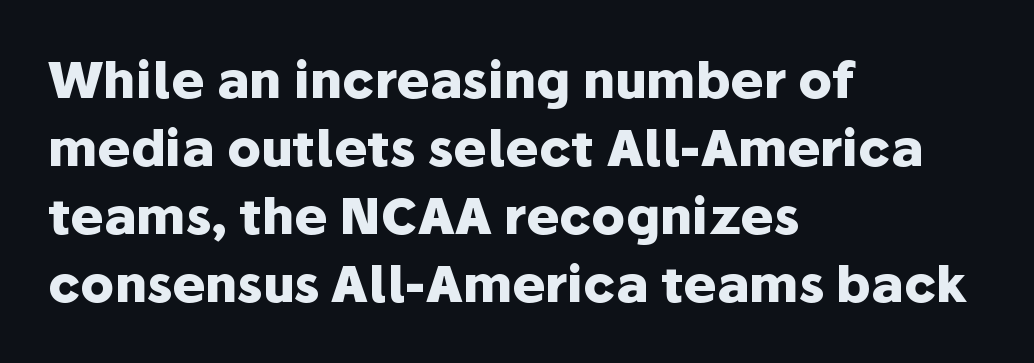
The image shows 50 px heavy sans-serif type, upright; set left-aligned, normal line spacing (1.36x), normal letter spacing, not underlined; low stroke contrast and a medium x-height.
